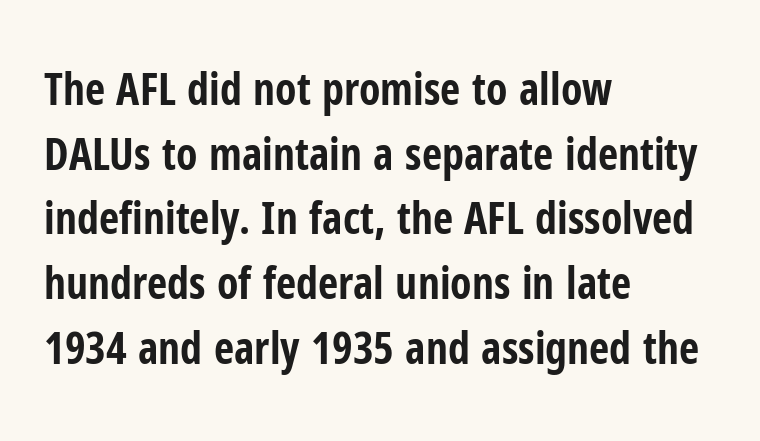
{"serif": "no", "italic": "no", "bold": "yes", "weight": "bold", "width": "condensed", "stroke_contrast": "low", "x_height": "medium", "monospaced": "no", "underline": "no", "align": "left", "line_spacing": "normal", "line_spacing_ratio": 1.47, "letter_spacing": "normal", "letter_spacing_em": 0.0, "glyph_px": 44}
